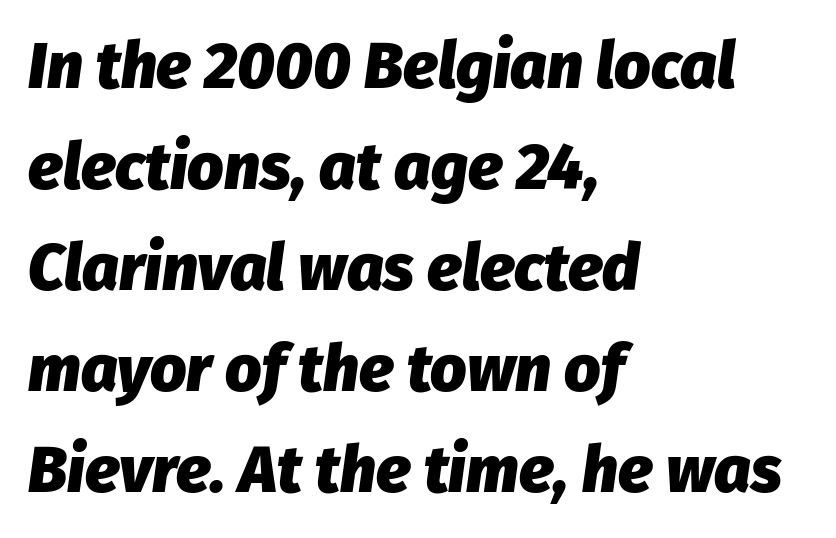
{"italic": "yes", "lean": "right", "slant_degrees": 8, "bold": "yes", "weight": "heavy", "width": "normal", "stroke_contrast": "low", "x_height": "medium", "monospaced": "no", "underline": "no", "align": "left", "line_spacing": "normal", "line_spacing_ratio": 1.58, "letter_spacing": "normal", "letter_spacing_em": 0.0, "glyph_px": 64}
